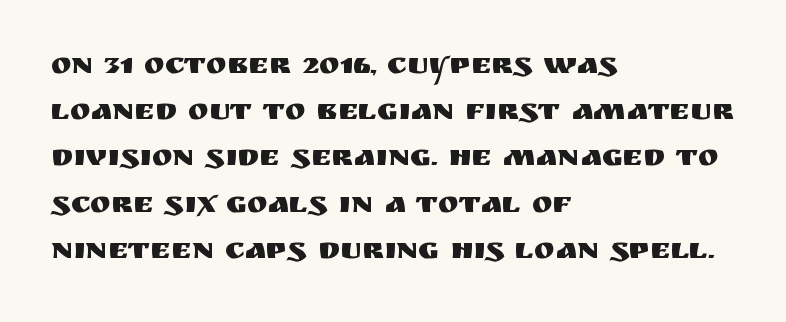
Q: Is the text italic (slanted)? A: No, it is upright.
Q: Is the typeface a serif or a sans-serif typeface? A: Sans-serif.
Q: Is the text underlined? A: No.
Q: How is the paragraph aligned? A: Left-aligned.
Q: Is the spacing between letters normal or unusually wide? A: Normal.
Q: Is the spacing between lines tight, normal or loose? A: Normal.
Q: Width (condensed, normal, or wide)? A: Normal.
Q: Stroke contrast? A: Medium.
Q: x-height? A: Large.
Q: Monospaced? A: No.
